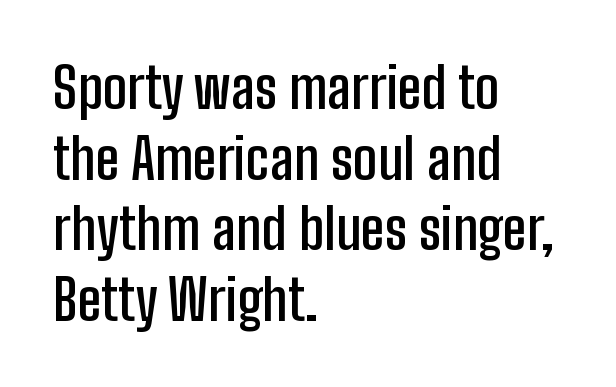
Q: Is the text bold? A: Semi-bold.
Q: Is the text italic (slanted)? A: No, it is upright.
Q: Is the typeface a serif or a sans-serif typeface? A: Sans-serif.
Q: Is the text underlined? A: No.
Q: How is the paragraph aligned? A: Left-aligned.
Q: Is the spacing between letters normal or unusually wide? A: Normal.
Q: Is the spacing between lines tight, normal or loose? A: Normal.
Q: Width (condensed, normal, or wide)? A: Condensed.
Q: Stroke contrast? A: Low.
Q: x-height? A: Medium.
Q: Monospaced? A: No.
